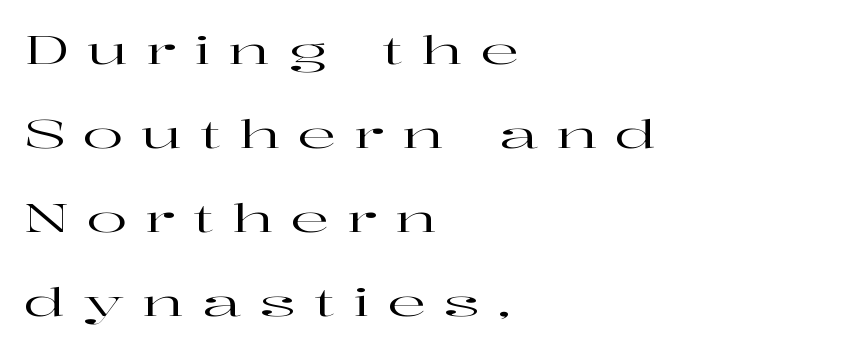
Ordinary non-slanted type is in use. Note the varied advance widths — an 'i' is clearly narrower than an 'm'. The rendering uses a large line-height, opening up the rows. Is the block centered? No — it sits flush against the left margin.
